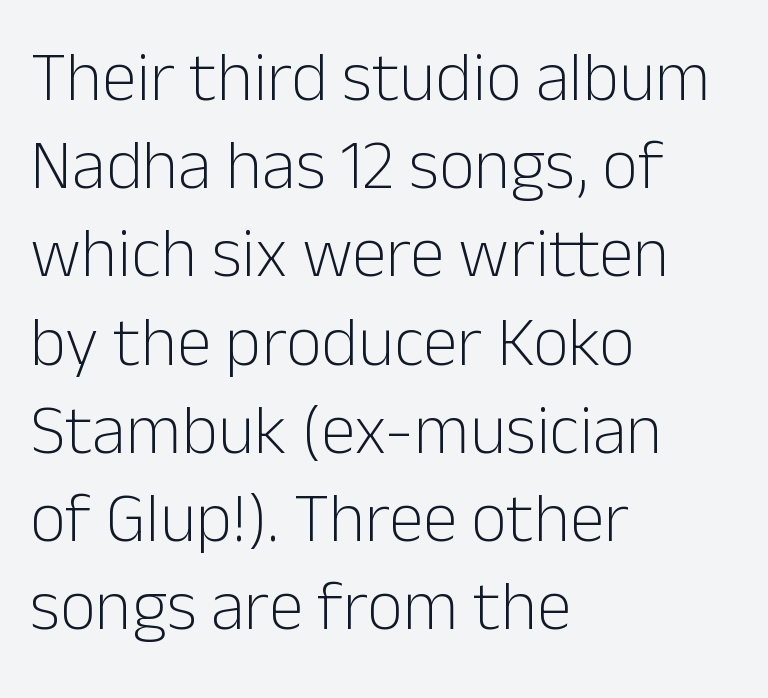
{"serif": "no", "italic": "no", "bold": "no", "weight": "light", "width": "normal", "stroke_contrast": "low", "x_height": "medium", "monospaced": "no", "underline": "no", "align": "left", "line_spacing": "normal", "line_spacing_ratio": 1.26, "letter_spacing": "normal", "letter_spacing_em": 0.0, "glyph_px": 70}
